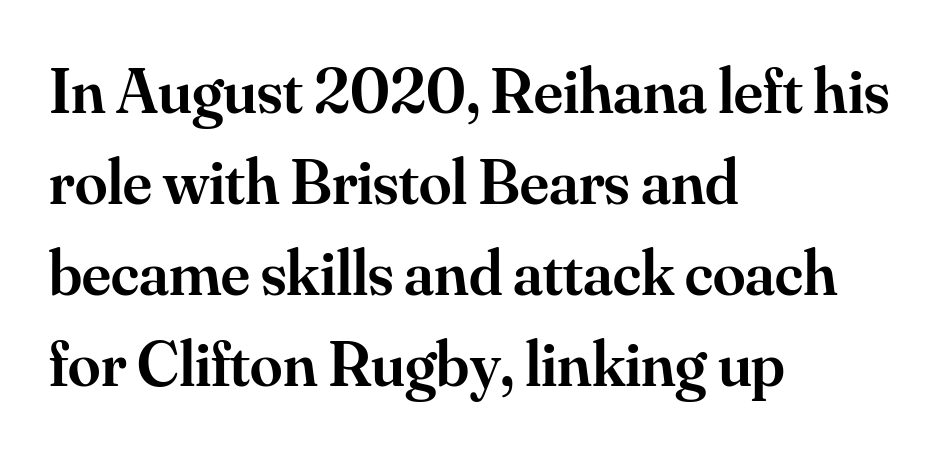
One glance says typical: line gaps are just what's usual. Default kerning and tracking; the words read as compact shapes. Observe the serifs anchoring each vertical stroke in this sample. You could not count columns in this text — the font is proportionally spaced.
